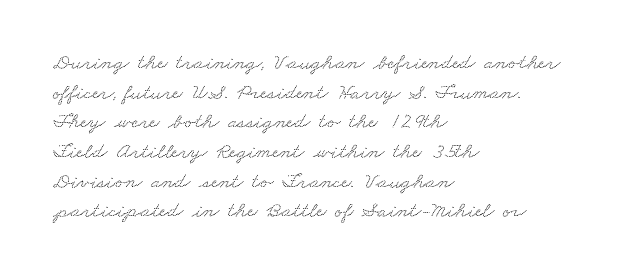
{"underline": "no", "align": "left", "line_spacing": "normal", "line_spacing_ratio": 1.35, "letter_spacing": "normal", "letter_spacing_em": 0.0, "glyph_px": 22}
